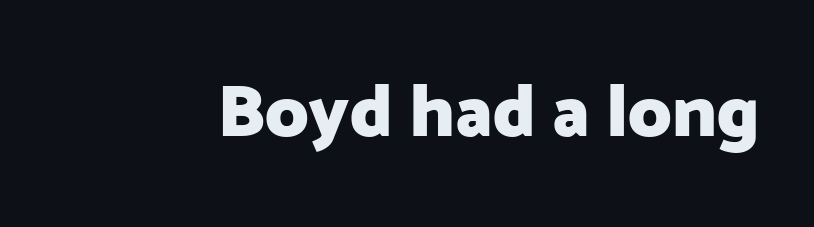
Q: Is the text bold? A: Yes.
Q: Is the text italic (slanted)? A: No, it is upright.
Q: Is the typeface a serif or a sans-serif typeface? A: Sans-serif.
Q: Is the text underlined? A: No.
Q: Is the spacing between letters normal or unusually wide? A: Normal.
Q: Width (condensed, normal, or wide)? A: Normal.
Q: Stroke contrast? A: Low.
Q: x-height? A: Medium.
Q: Monospaced? A: No.
